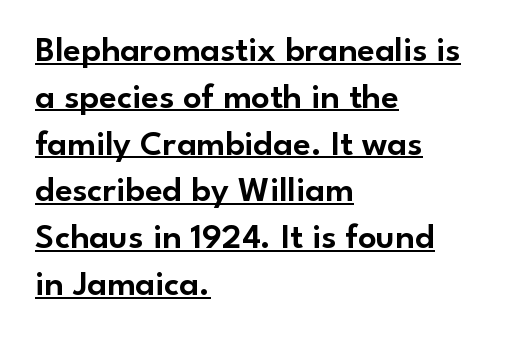
The lines are quadded left. A normal amount of white space separates one row of letters from the next. This is underlined copy, the kind a proofreader might mark for attention. A typesetter would label this face a sans. Nobody touched the tracking dial on this one. Do the letters lean? They stand straight.
